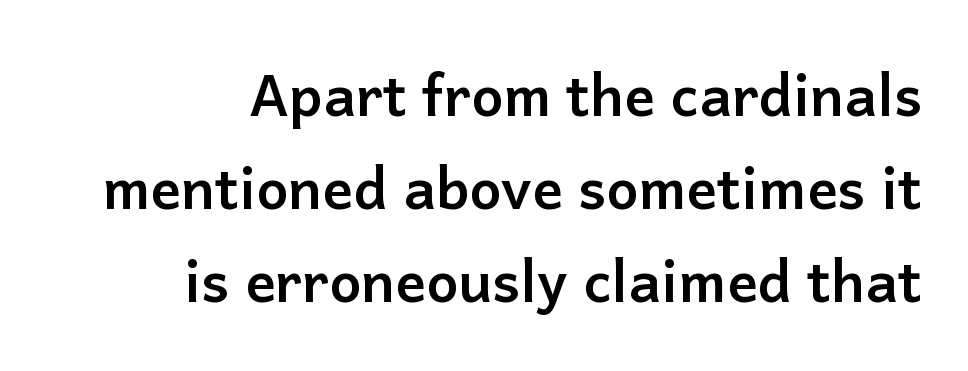
A typesetter would call this zero additional tracking. The leading is moderate, giving the passage an even texture. Underline: absent. Serifs: no, the terminals of the letterforms are clean. Rendered with straight, roman letterforms. Varying glyph widths throughout — classic text-font behaviour.
